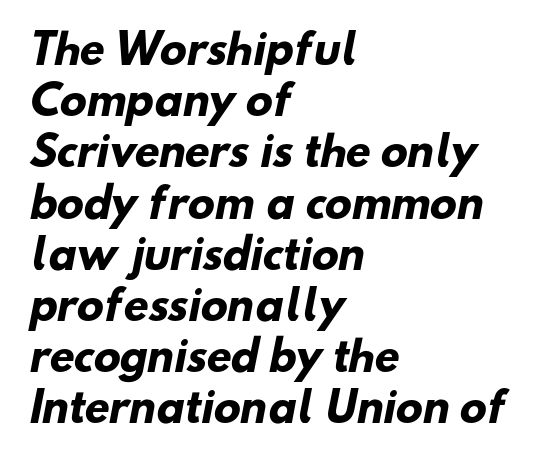
Stroke thickness is high; the sample reads as a true bold. The passage shown is typed in a proportional face where columns would drift. The zone under the glyphs is completely vacant. The compositor pushed each line to the left boundary. A typesetter would call this zero additional tracking.
